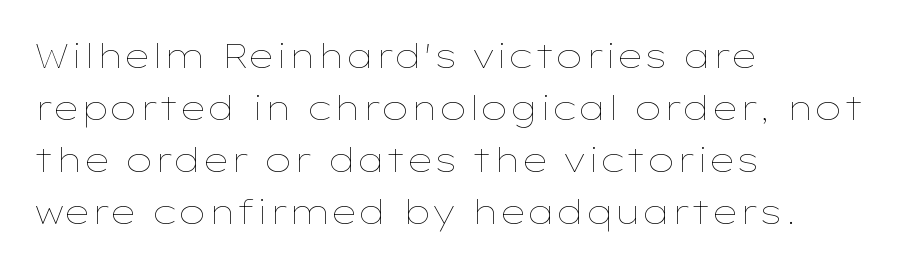
Q: Is the text bold? A: No.
Q: Is the text italic (slanted)? A: No, it is upright.
Q: Is the text underlined? A: No.
Q: How is the paragraph aligned? A: Left-aligned.
Q: Is the spacing between letters normal or unusually wide? A: Normal.
Q: Is the spacing between lines tight, normal or loose? A: Normal.
Q: Width (condensed, normal, or wide)? A: Wide.
Q: Stroke contrast? A: Low.
Q: x-height? A: Medium.
Q: Monospaced? A: No.
